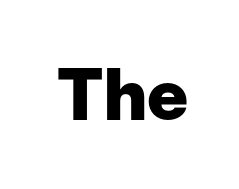
{"serif": "no", "italic": "no", "bold": "yes", "weight": "heavy", "width": "normal", "stroke_contrast": "low", "x_height": "medium", "monospaced": "no", "underline": "no", "letter_spacing": "normal", "letter_spacing_em": 0.0, "glyph_px": 71}
